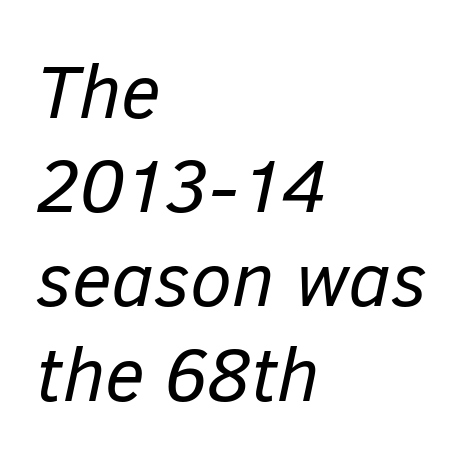
Italic: yes, the glyphs are oblique. A typesetter would call this proportional, since set widths differ per character. The lines in this sample share a left origin and differ only in where they stop. Bare-footed words on every line.
